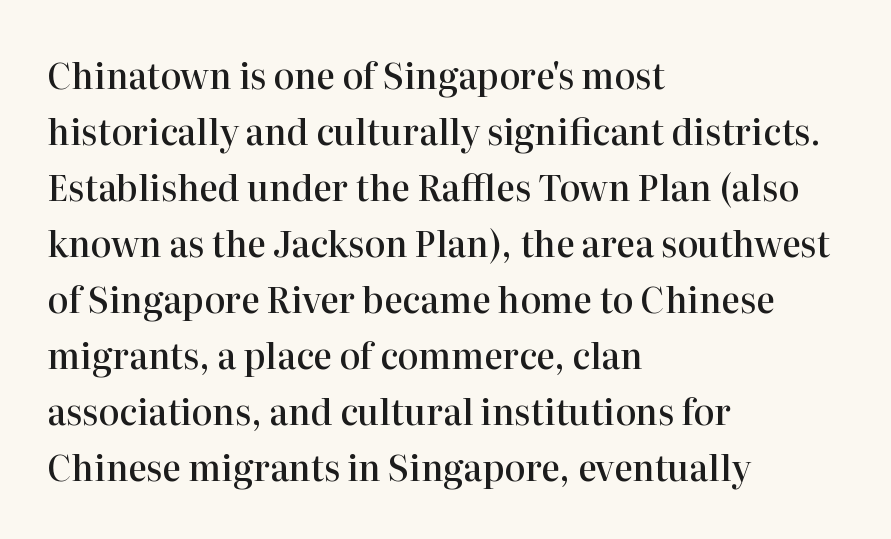
The image shows 35 px semibold serif type, upright; set left-aligned, normal line spacing (1.6x), normal letter spacing, not underlined; high stroke contrast and a medium x-height.
